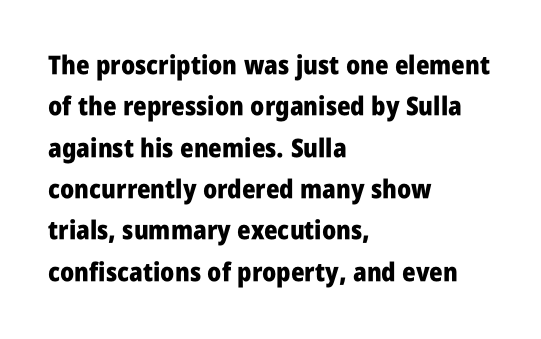
{"italic": "no", "bold": "yes", "underline": "no", "align": "left", "line_spacing": "normal", "line_spacing_ratio": 1.59, "letter_spacing": "normal", "letter_spacing_em": 0.0, "glyph_px": 26}
